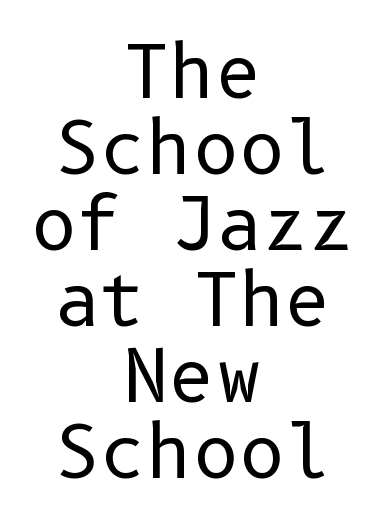
Q: Is the text bold? A: No.
Q: Is the text italic (slanted)? A: No, it is upright.
Q: Is the typeface a serif or a sans-serif typeface? A: Sans-serif.
Q: Is the text underlined? A: No.
Q: How is the paragraph aligned? A: Centered.
Q: Is the spacing between letters normal or unusually wide? A: Normal.
Q: Is the spacing between lines tight, normal or loose? A: Tight.
Q: Width (condensed, normal, or wide)? A: Normal.
Q: Stroke contrast? A: Low.
Q: x-height? A: Medium.
